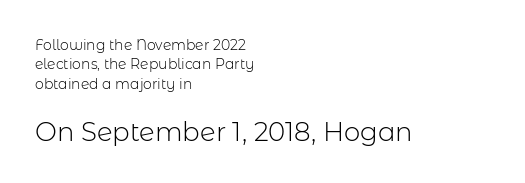
Q: Is the text bold? A: No.
Q: Is the text italic (slanted)? A: No, it is upright.
Q: Is the text underlined? A: No.
Q: How is the paragraph aligned? A: Left-aligned.
Q: Is the spacing between letters normal or unusually wide? A: Normal.
Q: Is the spacing between lines tight, normal or loose? A: Normal.
Q: Which block of text is set in a larger size, the first (top) or the second (bottom)? A: The second (bottom) one.
